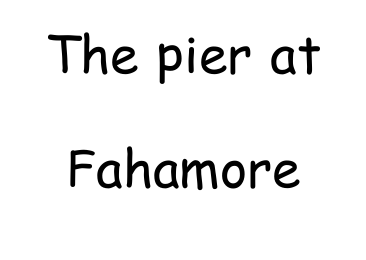
The image shows 52 px regular-weight, condensed sans-serif type, upright; set centered, loose line spacing (2.2x), normal letter spacing, not underlined; low stroke contrast and a medium x-height.
